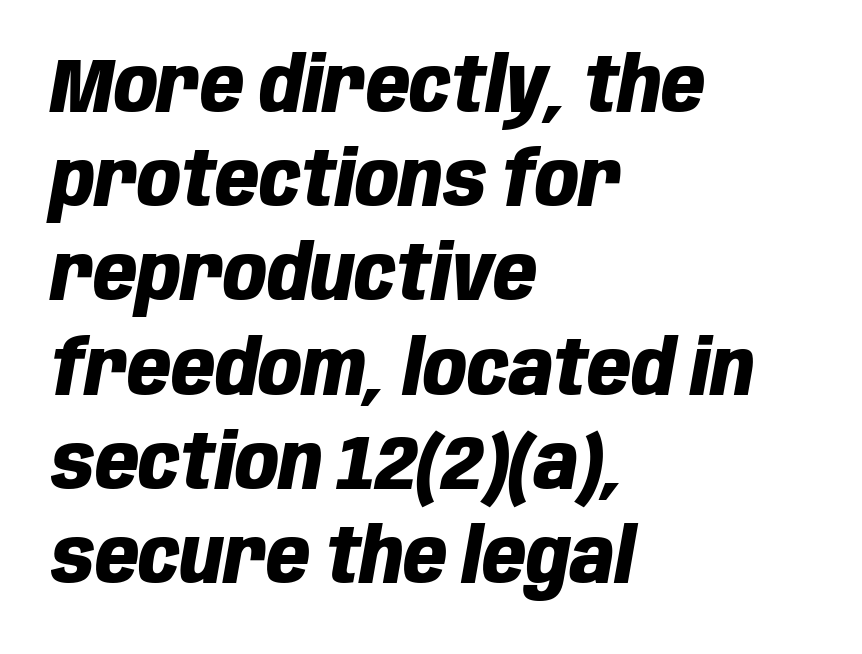
Q: Is the text bold? A: Yes.
Q: Is the text italic (slanted)? A: Yes, it leans right by about 10 degrees.
Q: Is the text underlined? A: No.
Q: How is the paragraph aligned? A: Left-aligned.
Q: Is the spacing between letters normal or unusually wide? A: Normal.
Q: Width (condensed, normal, or wide)? A: Condensed.
Q: Stroke contrast? A: Low.
Q: x-height? A: Large.
Q: Monospaced? A: No.
